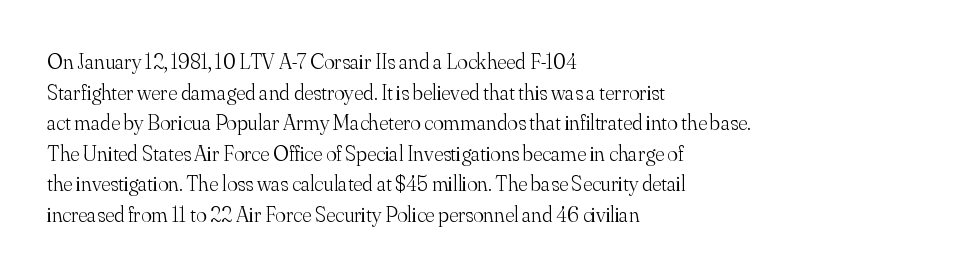
The image shows 22 px text type, upright; set left-aligned, normal line spacing (1.39x), normal letter spacing, not underlined.
